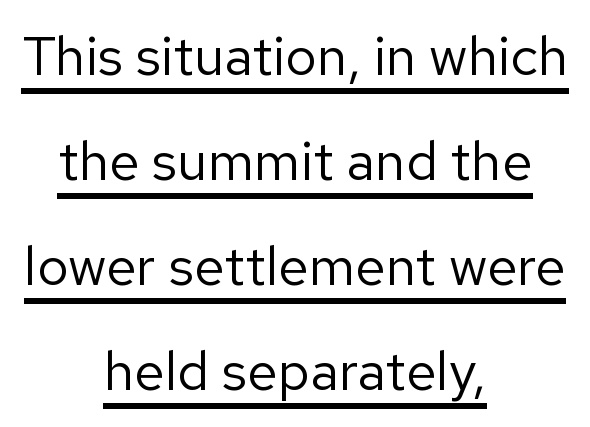
Q: Is the text bold? A: No.
Q: Is the text italic (slanted)? A: No, it is upright.
Q: Is the typeface a serif or a sans-serif typeface? A: Sans-serif.
Q: Is the text underlined? A: Yes.
Q: How is the paragraph aligned? A: Centered.
Q: Is the spacing between letters normal or unusually wide? A: Normal.
Q: Is the spacing between lines tight, normal or loose? A: Loose.
Q: Width (condensed, normal, or wide)? A: Normal.
Q: Stroke contrast? A: Low.
Q: x-height? A: Medium.
Q: Monospaced? A: No.
